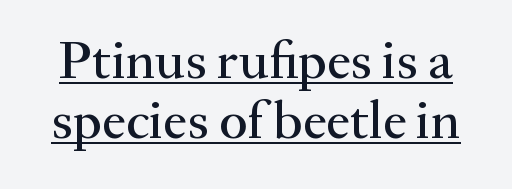
Unlike italic type, these characters show no tilt at all. The line texture is even and compact thanks to regular tracking. Does the type have serifs? Yes, each stem ends in a small foot. How would I describe the line gaps? Narrow and economical. The rendering uses natural spacing where letterforms have individual widths.
